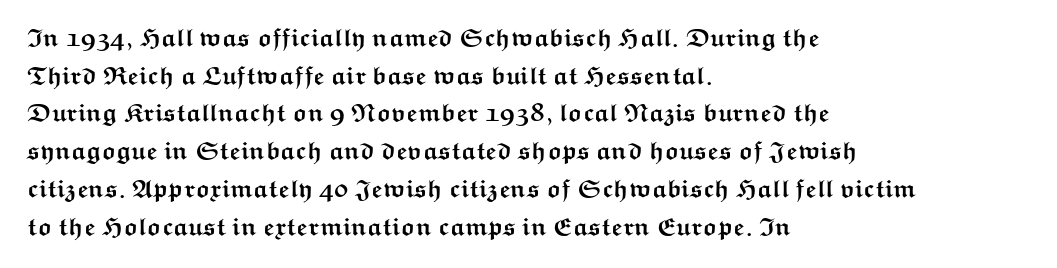
Q: Is the text bold? A: Yes.
Q: Is the text italic (slanted)? A: No, it is upright.
Q: Is the text underlined? A: No.
Q: How is the paragraph aligned? A: Left-aligned.
Q: Is the spacing between letters normal or unusually wide? A: Normal.
Q: Is the spacing between lines tight, normal or loose? A: Normal.
